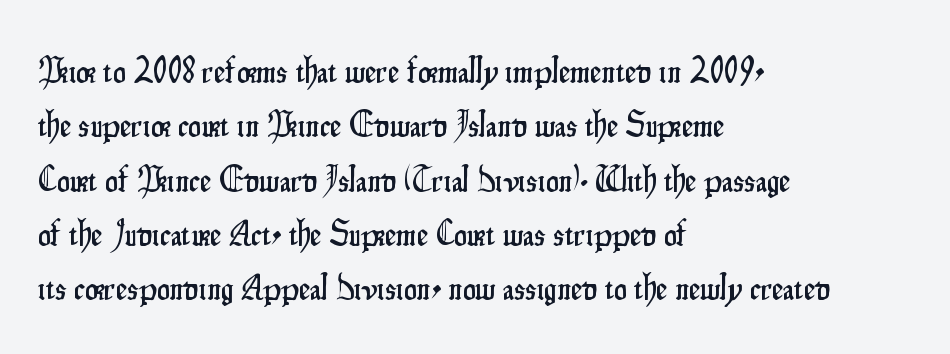
Vertical strokes here are truly vertical. A classic flush-left, rag-right setting is used for this passage. Classification — sans serif. Nobody touched the tracking dial on this one. Varying glyph widths throughout — classic text-font behaviour. Bare-footed words on every line.
